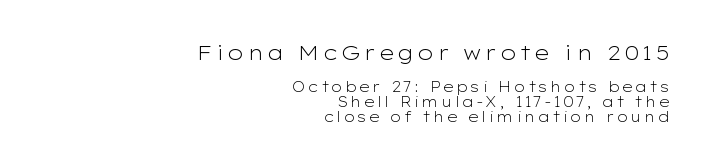
Q: Is the text bold? A: No.
Q: Is the text italic (slanted)? A: No, it is upright.
Q: Is the text underlined? A: No.
Q: How is the paragraph aligned? A: Right-aligned.
Q: Is the spacing between lines tight, normal or loose? A: Tight.
Q: Which block of text is set in a larger size, the first (top) or the second (bottom)? A: The first (top) one.
